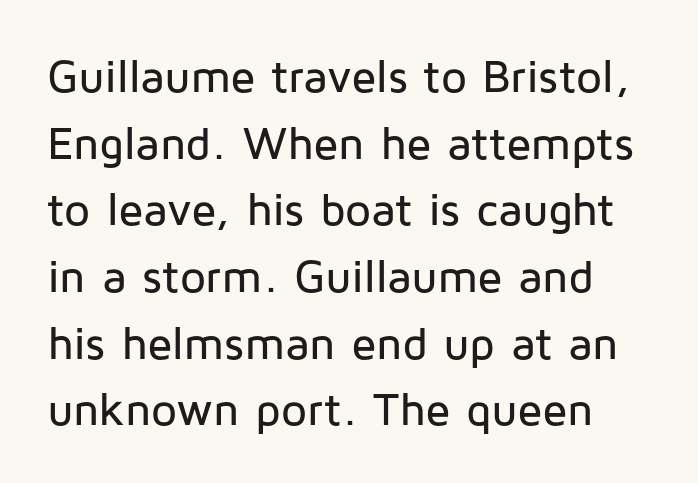
The image shows 46 px sans-serif type, upright; set normal line spacing (1.45x), normal letter spacing, not underlined; low stroke contrast and a medium x-height.
